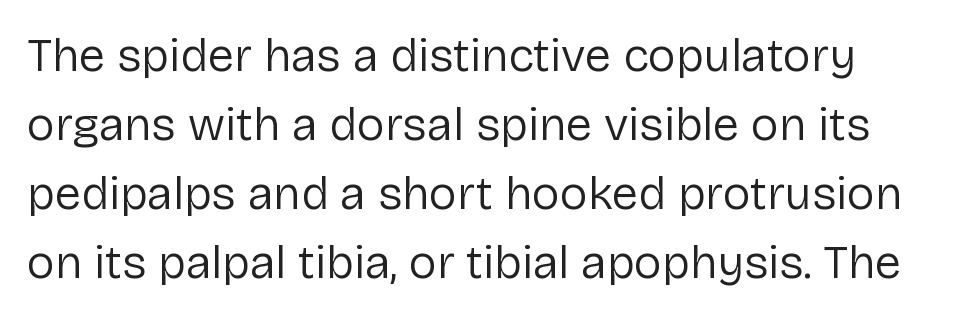
{"serif": "no", "italic": "no", "bold": "no", "weight": "regular", "width": "normal", "stroke_contrast": "low", "x_height": "medium", "monospaced": "no", "underline": "no", "line_spacing": "normal", "line_spacing_ratio": 1.47, "letter_spacing": "normal", "letter_spacing_em": 0.0, "glyph_px": 47}
